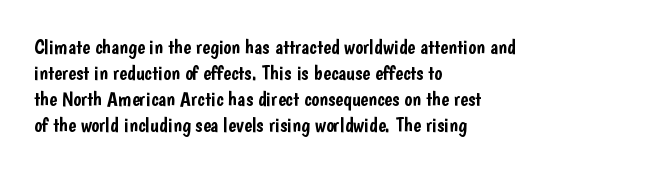
The typesetter chose a ragged-right arrangement here. The type sits square on the baseline with zero lean. There is no visible air inserted between adjacent glyphs. Has an underline been added? It has not.
